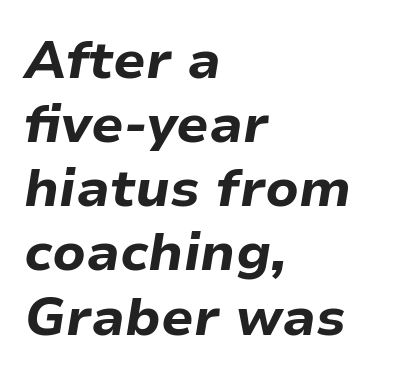
{"italic": "yes", "lean": "right", "slant_degrees": 9, "bold": "yes", "weight": "bold", "width": "normal", "stroke_contrast": "low", "x_height": "medium", "monospaced": "no", "underline": "no", "align": "left", "line_spacing_ratio": 1.21, "letter_spacing": "normal", "letter_spacing_em": 0.0, "glyph_px": 53}
